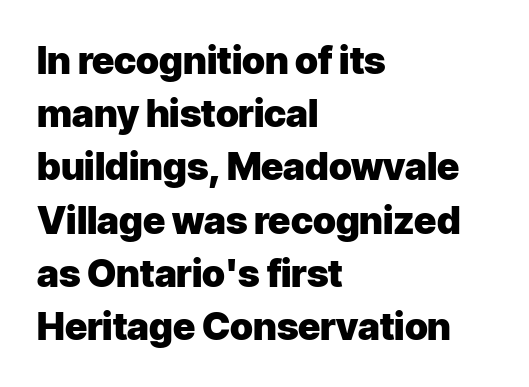
Typographically, this falls in the sans-serif category. Unmarked baselines from the first word to the last. Students, this is bold: see how much ink each stroke carries. The font's upright variant was chosen for this text. This block has exactly the height ordinary leading produces. Line beginnings align vertically; line endings do not.
